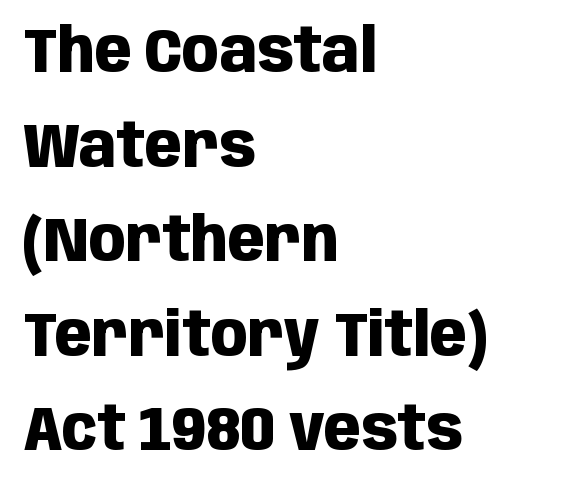
A typesetter would call this zero additional tracking. The rag falls on the right side of this text block. A normal amount of white space separates one row of letters from the next. Rendered with straight, roman letterforms.
